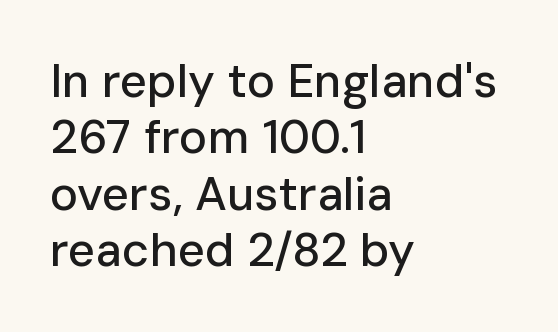
The image shows 47 px sans-serif type, upright; set left-aligned, line spacing 1.2x, normal letter spacing, not underlined; low stroke contrast and a medium x-height.
